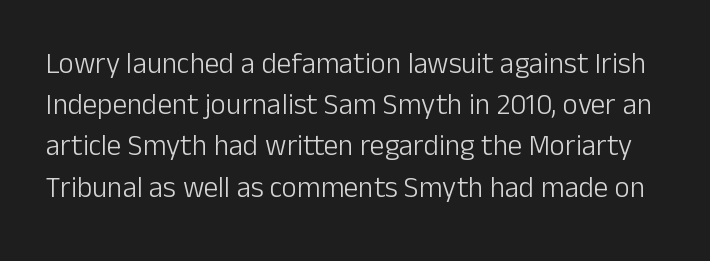
No italicization has been applied; the sample stays upright. Note: no serifs on the glyphs. Caption: standard tracking, unaltered. The block of text has a typical density, with ordinary space between rows. A light-to-regular cut is what we see here. The letters advance in unequal steps, a hallmark of proportional type.
